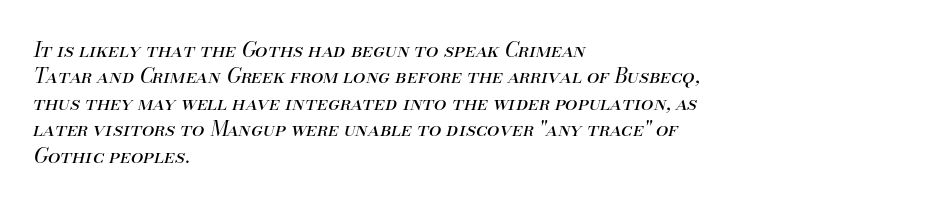
The image shows 20 px text type, italic (leaning right); set left-aligned, normal line spacing (1.32x), normal letter spacing, not underlined.
